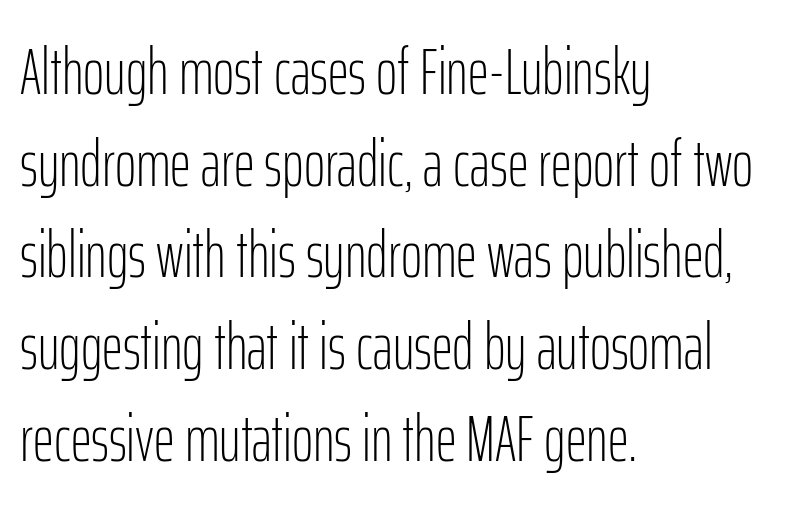
Q: Is the text bold? A: No.
Q: Is the text italic (slanted)? A: No, it is upright.
Q: Is the typeface a serif or a sans-serif typeface? A: Sans-serif.
Q: Is the text underlined? A: No.
Q: How is the paragraph aligned? A: Left-aligned.
Q: Is the spacing between letters normal or unusually wide? A: Normal.
Q: Is the spacing between lines tight, normal or loose? A: Normal.
Q: Width (condensed, normal, or wide)? A: Condensed.
Q: Stroke contrast? A: Low.
Q: x-height? A: Medium.
Q: Monospaced? A: No.
